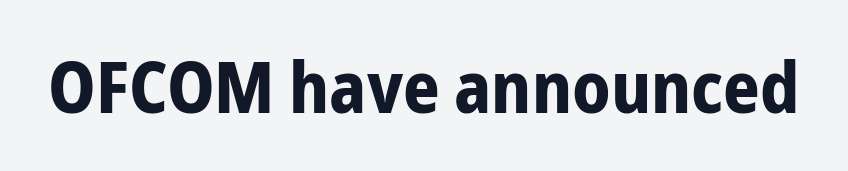
The image shows 72 px bold, condensed sans-serif type, upright; set normal letter spacing, not underlined; low stroke contrast and a medium x-height.
